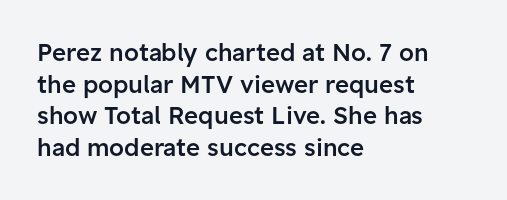
Slightly chunky letters — semibold, I'd say, not full bold. Letter spacing: default. The string is rendered with underlining switched off. Does the leading feel generous? No, just average. These lines are set flush left with a ragged right edge. The letters stand upright; this is a roman face.
